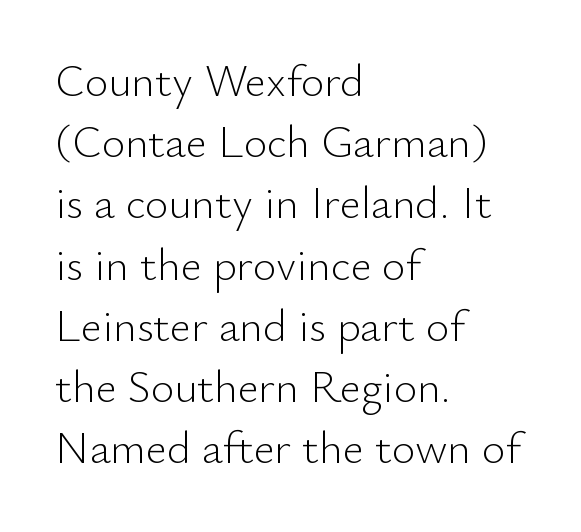
Regarding leading, the lines here are spaced in the standard way. The passage shown is typed in a proportional face where columns would drift. The typeface has the unassuming heft of standard copy or less. The type is set solid horizontally, with unmodified tracking. Check the space under the baseline: it is left empty.
